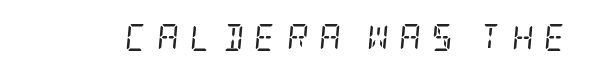
The glyphs are unaccompanied by any horizontal stroke below them. Weight: in the light-to-regular range. Students, note that the glyphs here are deliberately spaced far apart. Notice how the stems are inclined rather than vertical — that's the hallmark of italics.
